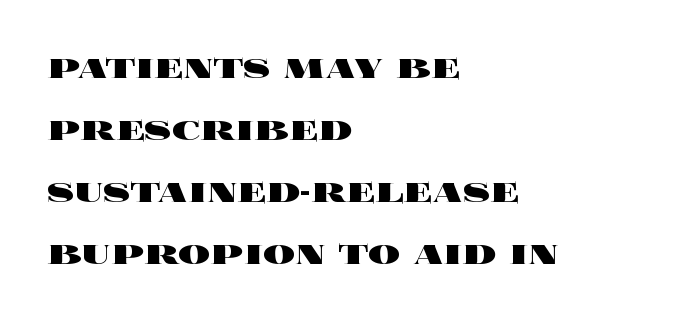
{"italic": "no", "bold": "yes", "weight": "heavy", "width": "wide", "x_height": "large", "monospaced": "no", "underline": "no", "align": "left", "line_spacing": "normal", "line_spacing_ratio": 1.55, "letter_spacing": "normal", "letter_spacing_em": 0.0, "glyph_px": 40}
